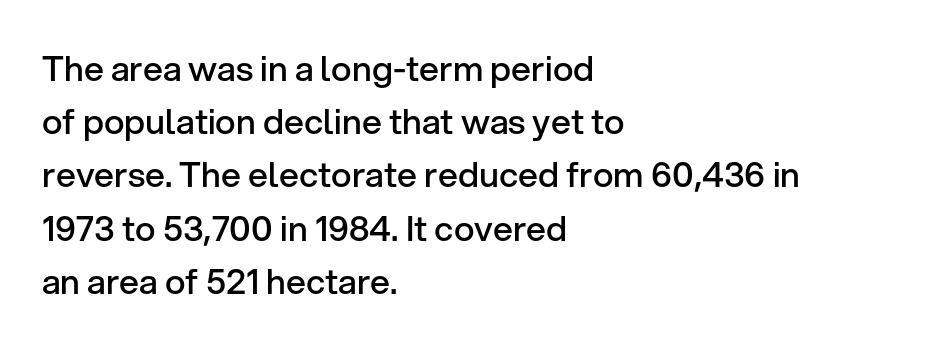
{"serif": "no", "italic": "no", "bold": "semi", "weight": "semibold", "width": "normal", "stroke_contrast": "low", "x_height": "medium", "monospaced": "no", "underline": "no", "align": "left", "line_spacing": "normal", "line_spacing_ratio": 1.52, "letter_spacing": "normal", "letter_spacing_em": 0.0, "glyph_px": 35}
